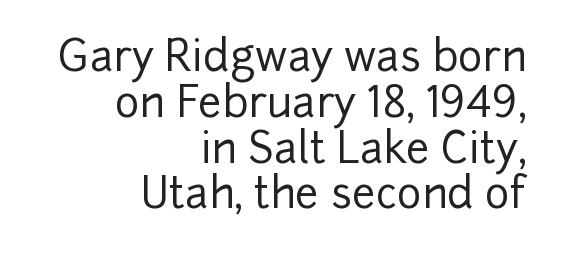
The image shows 42 px sans-serif type, upright; set right-aligned, tight line spacing (1.09x), normal letter spacing, not underlined; low stroke contrast and a medium x-height.
